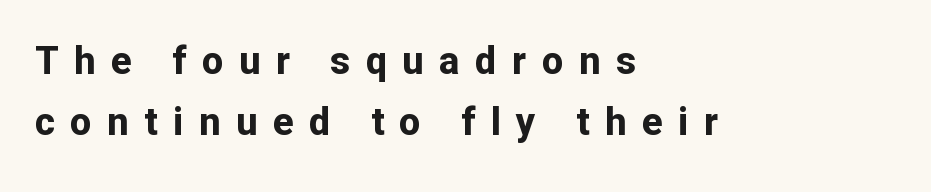
The image shows 38 px bold sans-serif type, upright; set left-aligned, normal line spacing (1.61x), unusually wide letter spacing (+0.41 em), not underlined; low stroke contrast and a medium x-height.
